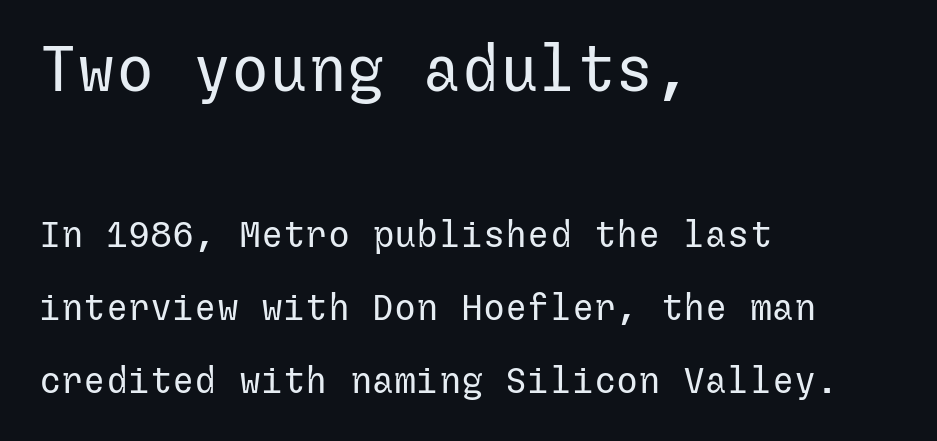
The image shows 64 px regular-weight sans-serif type, upright; set left-aligned, loose line spacing (1.98x), normal letter spacing, not underlined; the first (top) block is 1.73x larger; low stroke contrast and a medium x-height.
